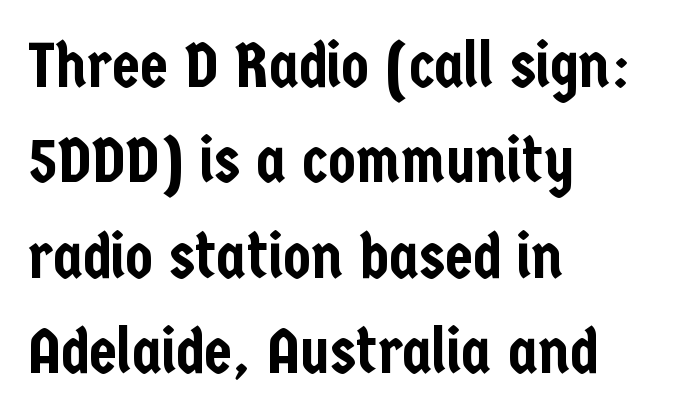
The image shows 64 px condensed sans-serif type, upright; set left-aligned, normal line spacing (1.49x), normal letter spacing, not underlined; low stroke contrast and a medium x-height.
